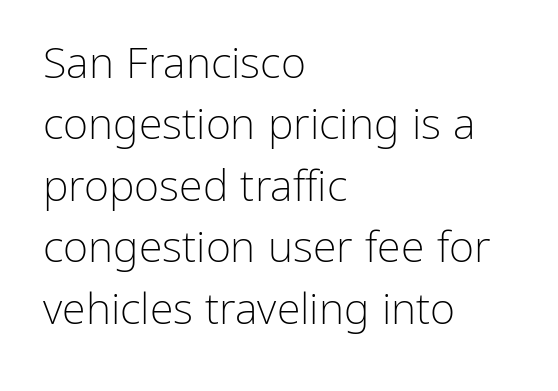
The image shows 43 px light sans-serif type, upright; set left-aligned, normal line spacing (1.43x), normal letter spacing, not underlined; low stroke contrast and a medium x-height.
